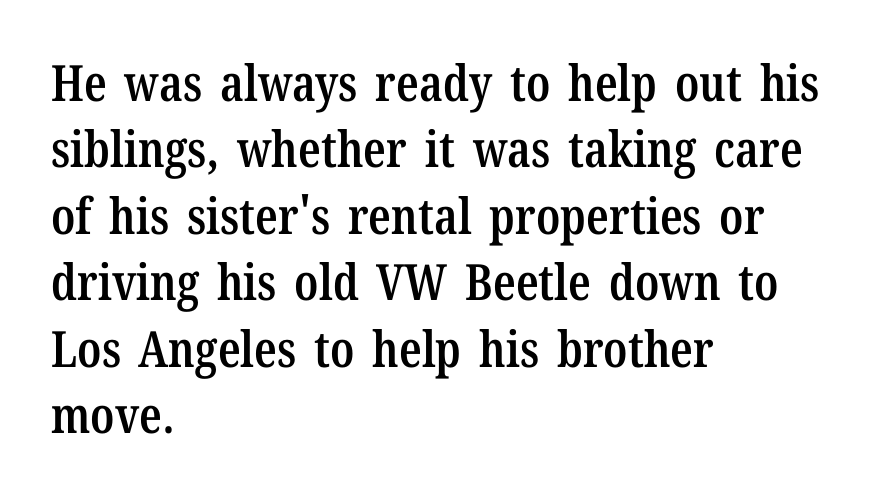
Observe the ordinary spacing: letters are neighbours, not strangers. Proportional: the letters do not fall into vertical columns. Moderately thickened strokes mark this as semibold type. This rendering features lettering with no underline.
